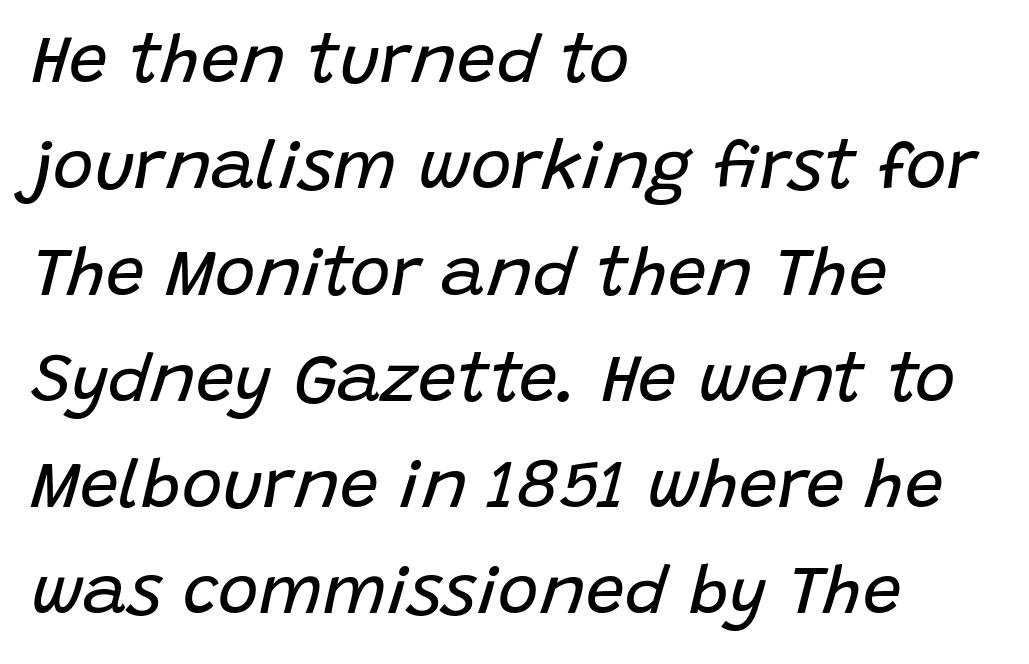
Leftover space on each line is placed entirely after the last word. Type without underlining. Weight: regular or lighter. These lines keep a tight, regular rhythm from letter to letter.
